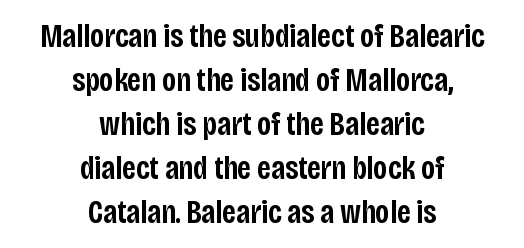
{"serif": "no", "italic": "no", "bold": "semi", "weight": "semibold", "width": "condensed", "stroke_contrast": "low", "x_height": "large", "monospaced": "no", "underline": "no", "align": "center", "line_spacing": "normal", "line_spacing_ratio": 1.33, "letter_spacing": "normal", "letter_spacing_em": 0.0, "glyph_px": 33}
